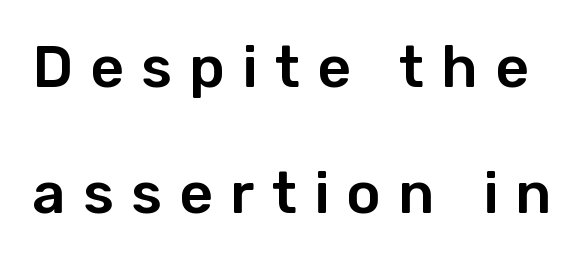
{"serif": "no", "italic": "no", "width": "normal", "stroke_contrast": "low", "x_height": "medium", "monospaced": "no", "underline": "no", "line_spacing": "loose", "line_spacing_ratio": 2.18, "letter_spacing": "wide", "letter_spacing_em": 0.3, "glyph_px": 58}
